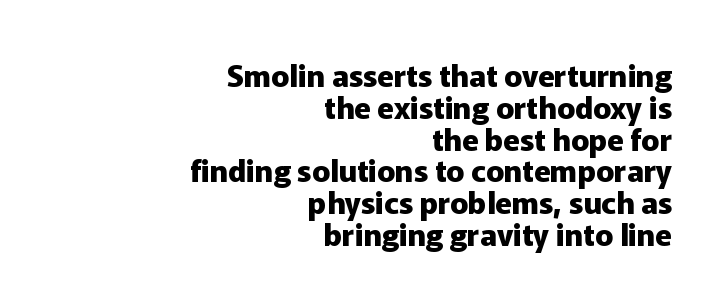
Set as a true bold cut, around the 700 mark. Stroke terminals: plain, sans-serif. Posture: vertical. The string is rendered with underlining switched off.
